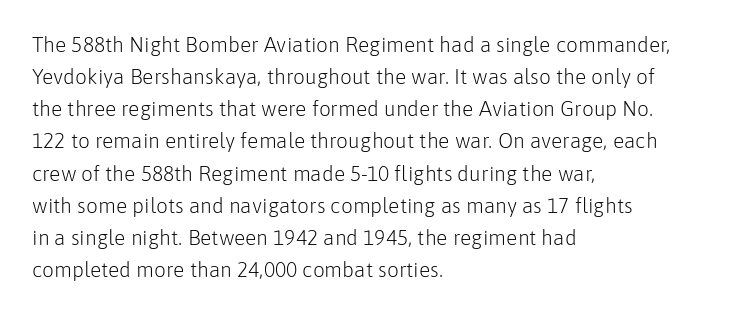
{"italic": "no", "bold": "no", "underline": "no", "align": "left", "line_spacing": "normal", "line_spacing_ratio": 1.53, "letter_spacing": "normal", "letter_spacing_em": 0.0, "glyph_px": 21}
